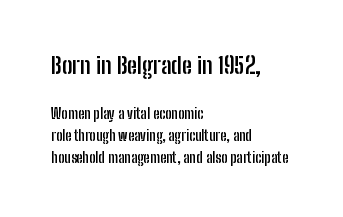
The image shows 23 px bold type, upright; set left-aligned, normal line spacing (1.56x), normal letter spacing, not underlined; the first (top) block is 1.64x larger.
